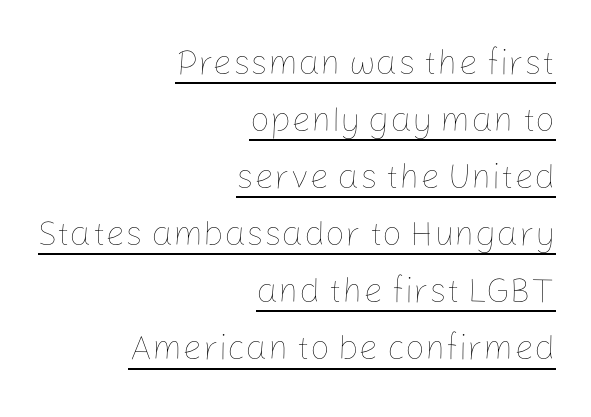
Q: Is the text bold? A: No.
Q: Is the text italic (slanted)? A: No, it is upright.
Q: Is the text underlined? A: Yes.
Q: How is the paragraph aligned? A: Right-aligned.
Q: Is the spacing between letters normal or unusually wide? A: Normal.
Q: Is the spacing between lines tight, normal or loose? A: Normal.
Q: Width (condensed, normal, or wide)? A: Normal.
Q: Stroke contrast? A: Low.
Q: x-height? A: Medium.
Q: Monospaced? A: No.
